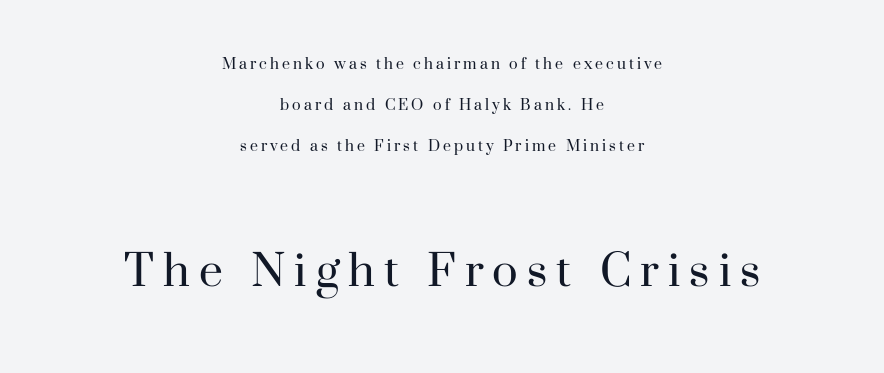
The image shows 54 px regular-weight serif type, upright; set centered, loose line spacing (2.28x), not underlined; the second (bottom) block is 3.0x larger; high stroke contrast and a small x-height.
